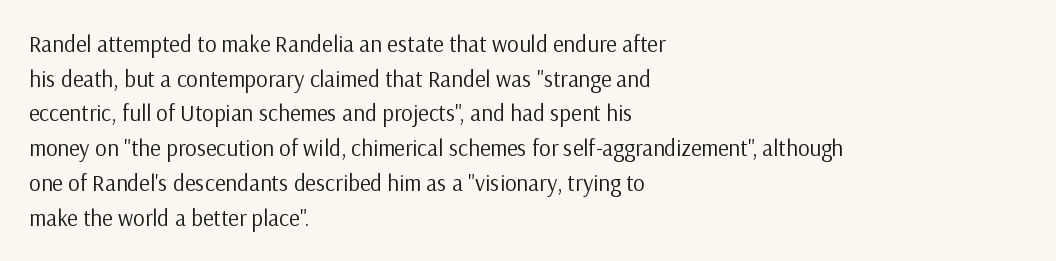
{"italic": "no", "bold": "no", "underline": "no", "align": "left", "line_spacing": "normal", "line_spacing_ratio": 1.51, "letter_spacing": "normal", "letter_spacing_em": 0.0, "glyph_px": 23}
